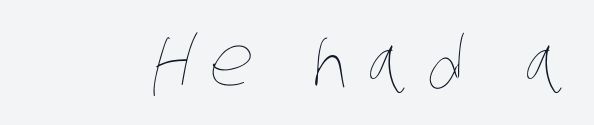
Q: Is the text bold? A: No.
Q: Is the text underlined? A: No.
Q: Is the spacing between letters normal or unusually wide? A: Unusually wide.
Q: Width (condensed, normal, or wide)? A: Condensed.
Q: Stroke contrast? A: Low.
Q: x-height? A: Large.
Q: Monospaced? A: No.
